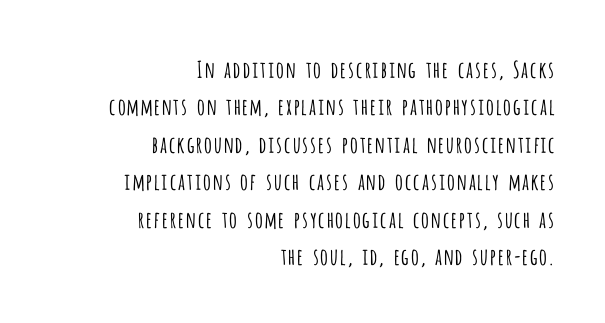
The image shows 23 px text type, upright; set right-aligned, normal line spacing (1.63x), normal letter spacing, not underlined.
